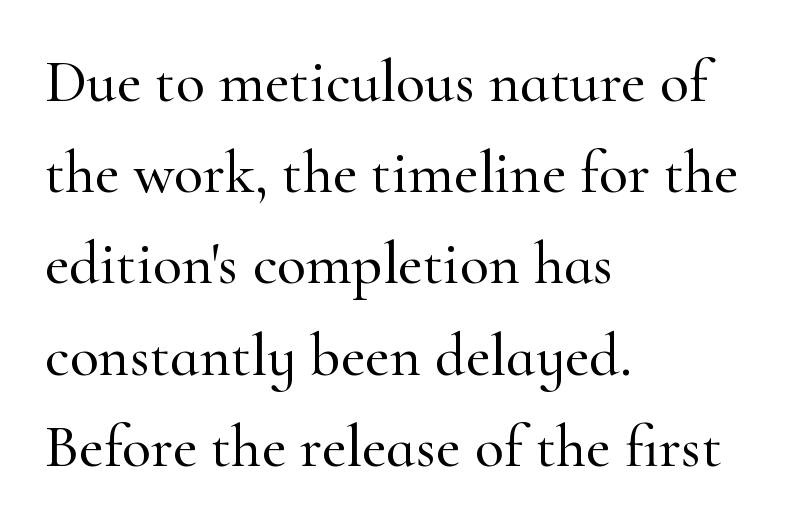
{"serif": "yes", "italic": "no", "width": "normal", "stroke_contrast": "high", "x_height": "small", "monospaced": "no", "underline": "no", "align": "left", "line_spacing": "normal", "line_spacing_ratio": 1.52, "letter_spacing": "normal", "letter_spacing_em": 0.0, "glyph_px": 60}
